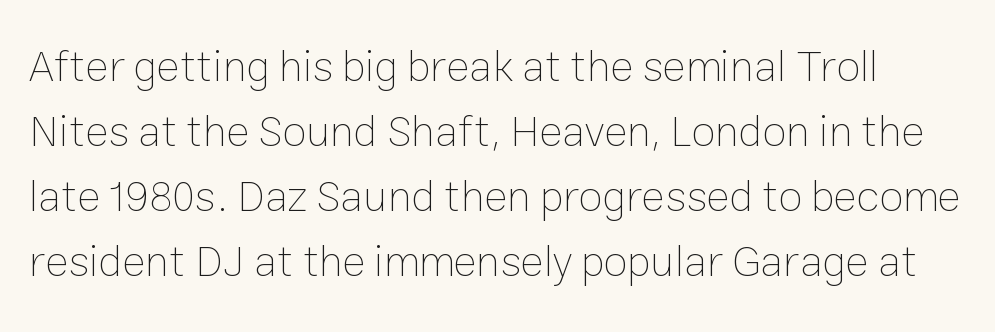
{"italic": "no", "bold": "no", "weight": "thin", "width": "normal", "stroke_contrast": "low", "x_height": "medium", "monospaced": "no", "underline": "no", "line_spacing": "normal", "line_spacing_ratio": 1.48, "letter_spacing": "normal", "letter_spacing_em": 0.0, "glyph_px": 44}
